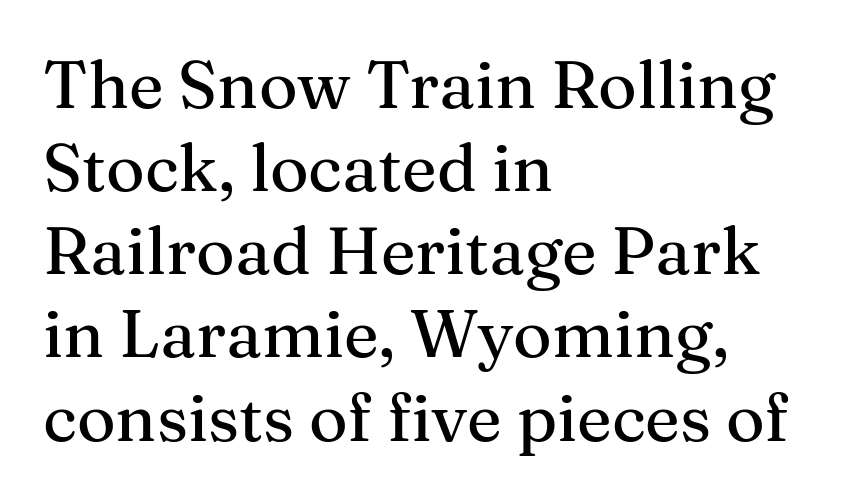
Underlining? Definitely not there. Is the block centered? No — it sits flush against the left margin. Interline gaps are of average width in this sample. Look at the bottom of the vertical strokes: they flare into serifs here.
